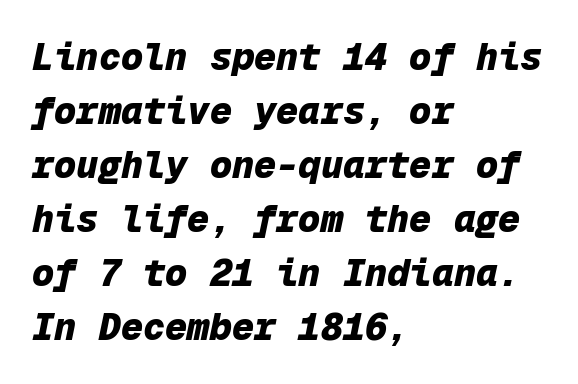
The image shows 37 px heavy type, italic (leaning right), monospaced; set left-aligned, normal line spacing (1.46x), normal letter spacing, not underlined; low stroke contrast and a medium x-height.
